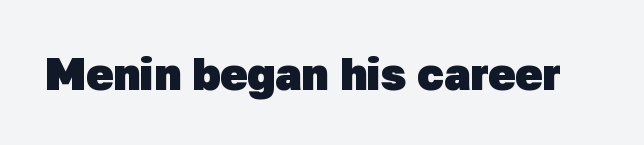
Does extra space separate the letters? No, they use regular spacing. The face used here is proportionally spaced, like ordinary book or web type. The characters look thick and weighty, a clear bold. Check the space under the baseline: it is left empty. The rendering shows plain stroke endings on the letterforms — a sans-serif design.
